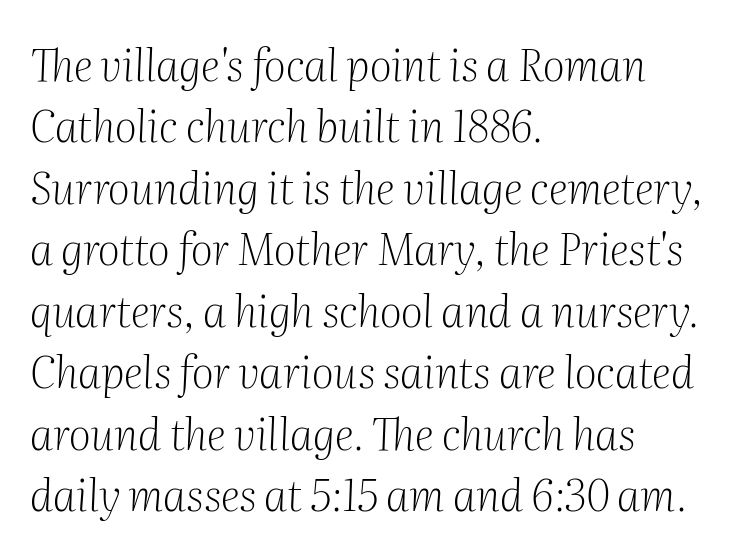
A classic flush-left, rag-right setting is used for this passage. The horizontal fit of the characters is conventional and even. These lines are composed in type with serifs. A typesetter would call this proportional, since set widths differ per character.
